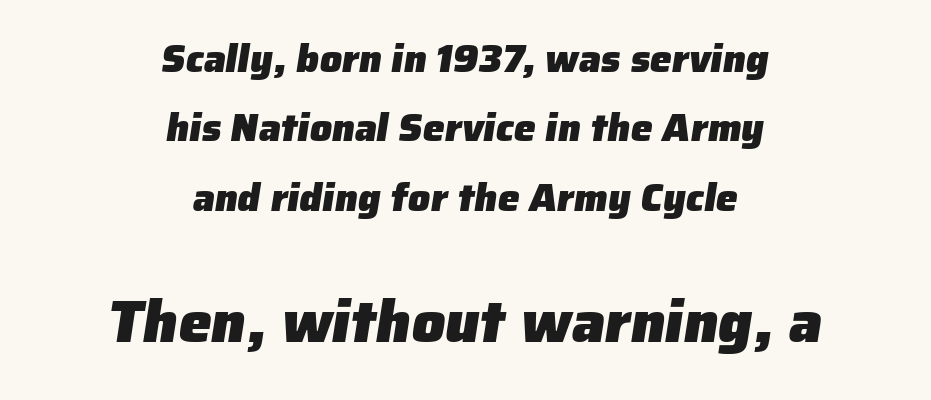
The image shows 59 px heavy sans-serif type; set centered, line spacing 1.78x, normal letter spacing, not underlined; the second (bottom) block is 1.51x larger; low stroke contrast and a medium x-height.
